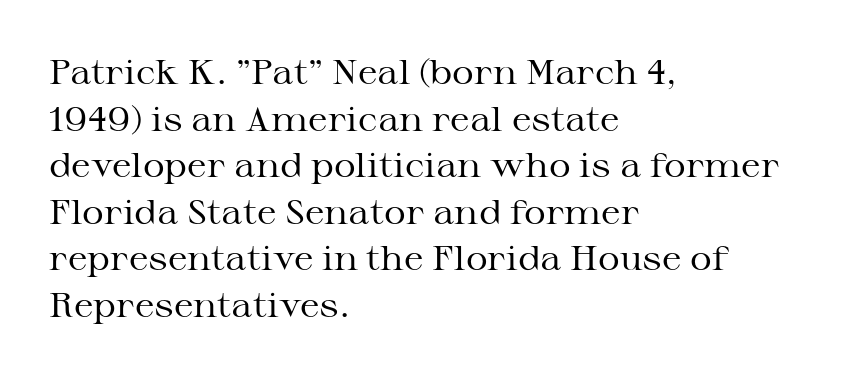
Q: Is the text bold? A: No.
Q: Is the text italic (slanted)? A: No, it is upright.
Q: Is the typeface a serif or a sans-serif typeface? A: Serif.
Q: Is the text underlined? A: No.
Q: How is the paragraph aligned? A: Left-aligned.
Q: Is the spacing between letters normal or unusually wide? A: Normal.
Q: Is the spacing between lines tight, normal or loose? A: Normal.
Q: Width (condensed, normal, or wide)? A: Wide.
Q: Stroke contrast? A: Medium.
Q: x-height? A: Medium.
Q: Monospaced? A: No.
